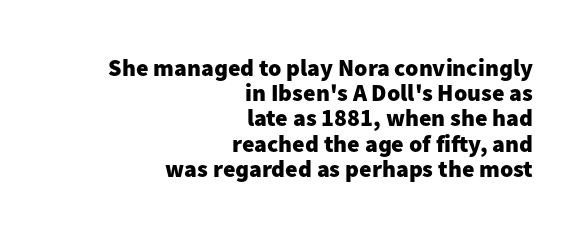
{"italic": "no", "bold": "yes", "underline": "no", "align": "right", "line_spacing": "tight", "line_spacing_ratio": 1.05, "letter_spacing": "normal", "letter_spacing_em": 0.0, "glyph_px": 24}
